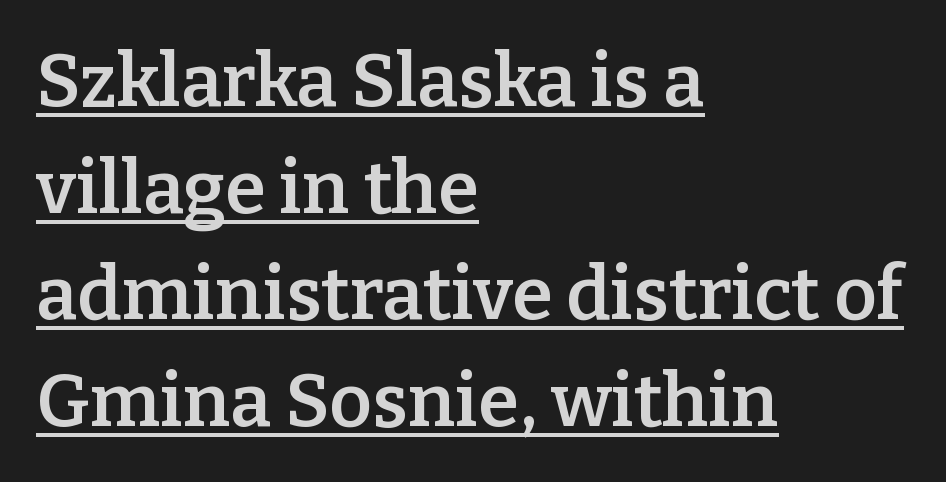
Q: Is the text bold? A: Semi-bold.
Q: Is the text italic (slanted)? A: No, it is upright.
Q: Is the typeface a serif or a sans-serif typeface? A: Serif.
Q: Is the text underlined? A: Yes.
Q: How is the paragraph aligned? A: Left-aligned.
Q: Is the spacing between letters normal or unusually wide? A: Normal.
Q: Is the spacing between lines tight, normal or loose? A: Normal.
Q: Width (condensed, normal, or wide)? A: Normal.
Q: Stroke contrast? A: Low.
Q: x-height? A: Medium.
Q: Monospaced? A: No.
